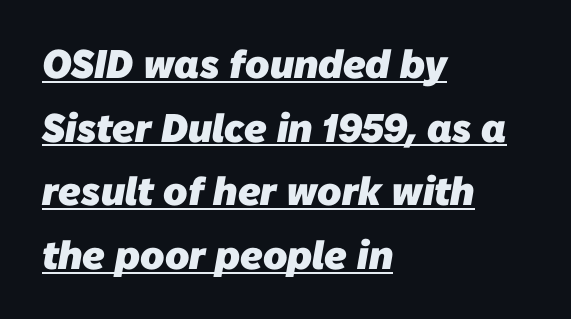
Type style note: lacks serifs. A baseline rule has been typeset under these characters. Weight check: bold — yes, fully. Between one letter and the next there's only the usual sliver of space. Character widths vary here, with narrow letters taking less room than wide ones. Horizontally, the lines are justified to the leading edge only.
